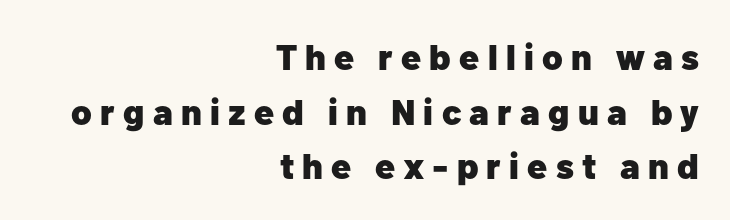
{"serif": "no", "italic": "no", "bold": "yes", "weight": "heavy", "width": "normal", "stroke_contrast": "low", "x_height": "medium", "monospaced": "no", "underline": "no", "align": "right", "line_spacing": "normal", "line_spacing_ratio": 1.52, "letter_spacing": "wide", "letter_spacing_em": 0.23, "glyph_px": 36}
